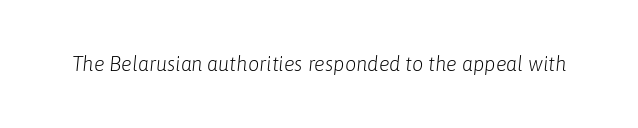
Q: Is the text bold? A: No.
Q: Is the text italic (slanted)? A: Yes, it leans right by about 6 degrees.
Q: Is the text underlined? A: No.
Q: Is the spacing between letters normal or unusually wide? A: Normal.
